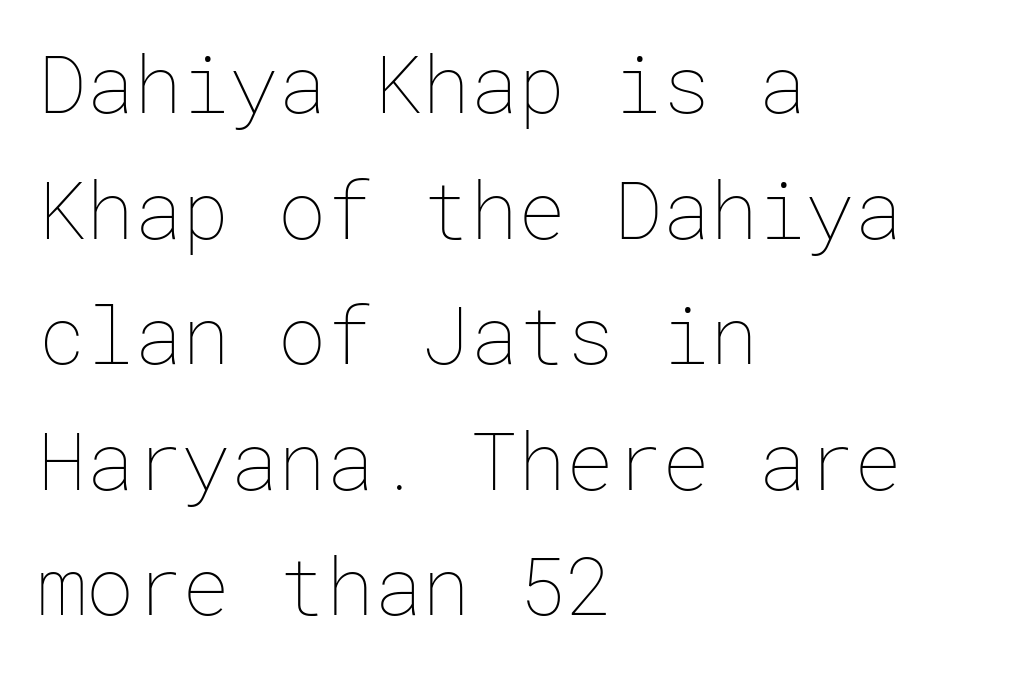
Designer's note — italics off, roman on. Ink coverage per letter is moderate at most. A bare baseline throughout the passage. The rendering keeps characters at their native spacing.
